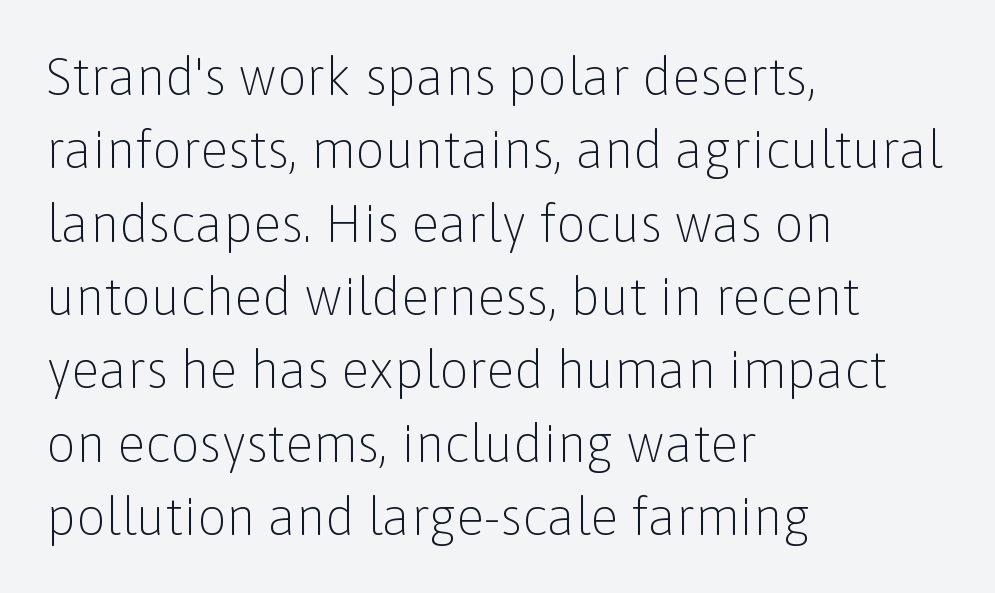
Q: Is the text bold? A: No.
Q: Is the text italic (slanted)? A: No, it is upright.
Q: Is the typeface a serif or a sans-serif typeface? A: Sans-serif.
Q: Is the text underlined? A: No.
Q: How is the paragraph aligned? A: Left-aligned.
Q: Is the spacing between letters normal or unusually wide? A: Normal.
Q: Is the spacing between lines tight, normal or loose? A: Normal.
Q: Width (condensed, normal, or wide)? A: Normal.
Q: Stroke contrast? A: Low.
Q: x-height? A: Medium.
Q: Monospaced? A: No.
